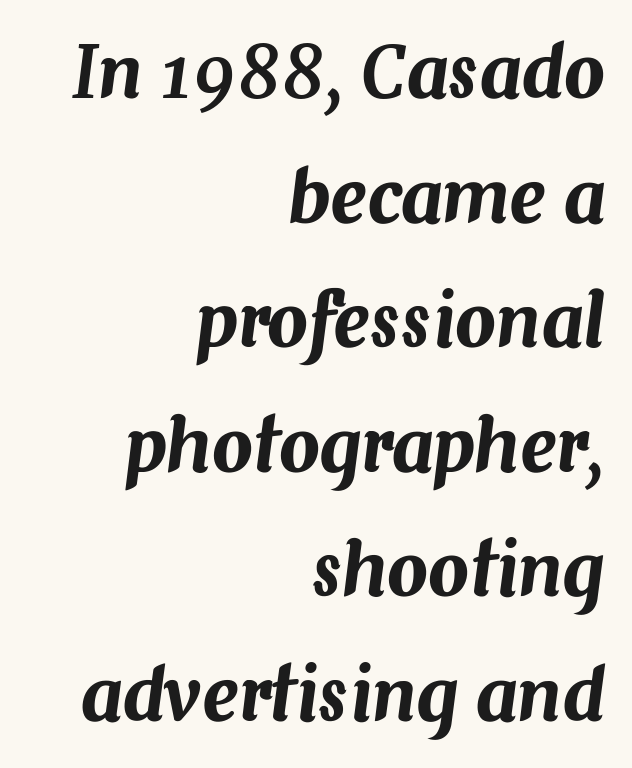
The gaps between neighbouring characters are ordinary and unremarkable. In terms of posture, this sample is oblique. The passage is arranged like a letterhead date or caption credit — flush right. Spacing verdict: proportional, widths tailored to each character.
